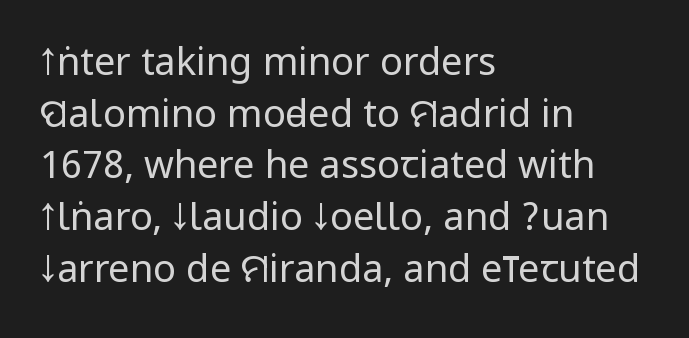
This is not heavy type; no bold has been used. Regarding leading, the lines here are spaced in the standard way. Line starts are locked; line ends wander. This is the regular roman posture of the typeface. Each word holds together tightly as a unit, with standard inter-letter gaps. Just letters on the line, the space beneath them empty.
